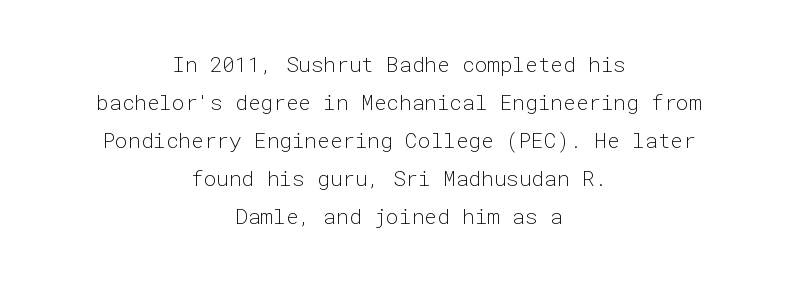
The image shows 21 px text type, upright; set centered, line spacing 1.81x, normal letter spacing, not underlined.
